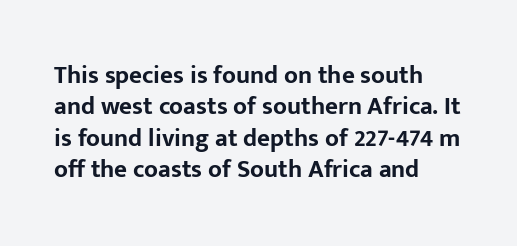
Horizontal alignment here is leftward, the default for most running prose. These lines were composed using upright roman letters. Quick note: underline off. Words appear dense and cohesive because spacing is normal. Honestly, the row spacing looks completely unremarkable. Heft: maximum for text — a bold.
